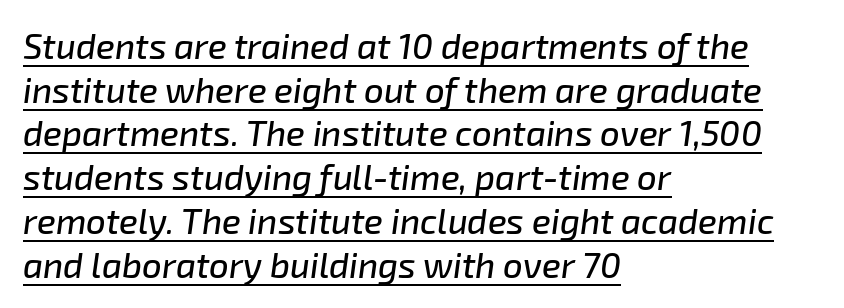
The image shows 35 px text type, italic (leaning right); set left-aligned, normal line spacing (1.25x), normal letter spacing, underlined; low stroke contrast and a medium x-height.
